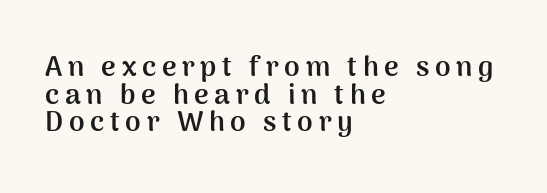
Every letter is thick-stroked: bold, no question. To sum up the face: it is a sans, with no serifs. Varying glyph widths throughout — classic text-font behaviour. The face used here is rendered with a markedly widened letterfit. Successive baselines arrive quickly, one right under another. These lines are set flush left with a ragged right edge.
